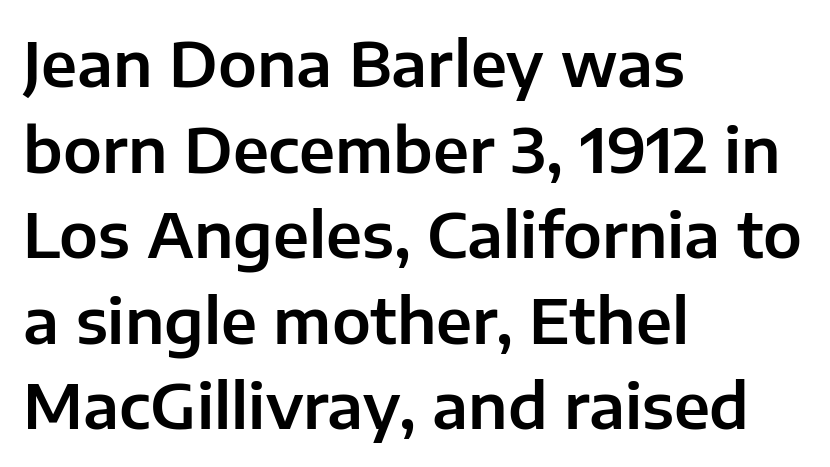
{"serif": "no", "italic": "no", "width": "normal", "stroke_contrast": "low", "x_height": "medium", "monospaced": "no", "underline": "no", "align": "left", "line_spacing": "normal", "line_spacing_ratio": 1.38, "letter_spacing": "normal", "letter_spacing_em": 0.0, "glyph_px": 62}
